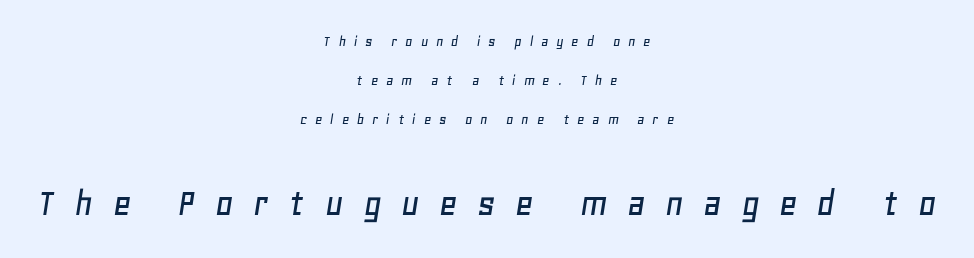
{"italic": "yes", "lean": "right", "slant_degrees": 11, "width": "normal", "stroke_contrast": "low", "x_height": "large", "monospaced": "no", "underline": "no", "align": "center", "line_spacing": "loose", "line_spacing_ratio": 2.44, "letter_spacing": "wide", "letter_spacing_em": 0.48, "larger_block": "second", "size_ratio": 2.5, "glyph_px": 40}
